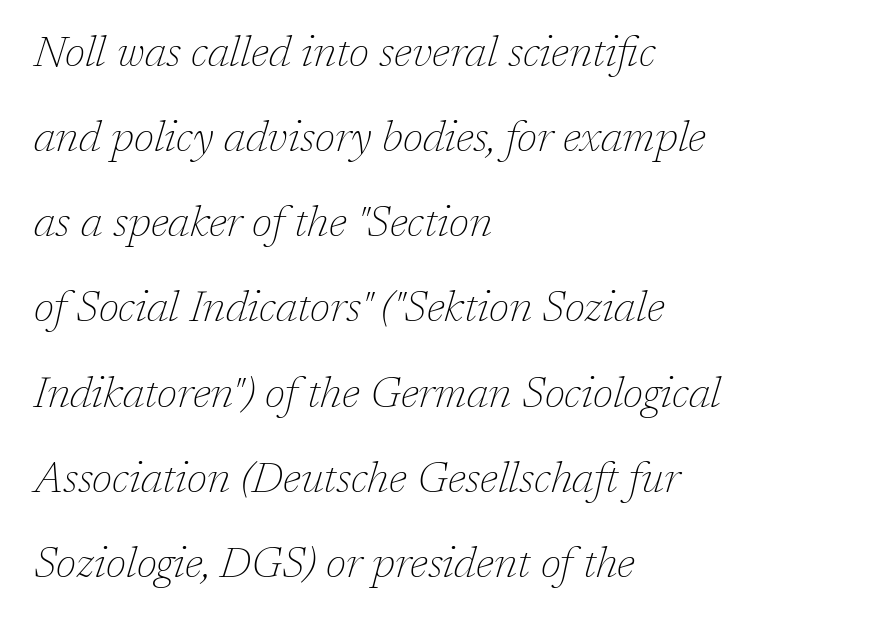
The image shows 43 px thin serif type, italic (leaning right); set left-aligned, loose line spacing (1.98x), normal letter spacing, not underlined; low stroke contrast and a medium x-height.
